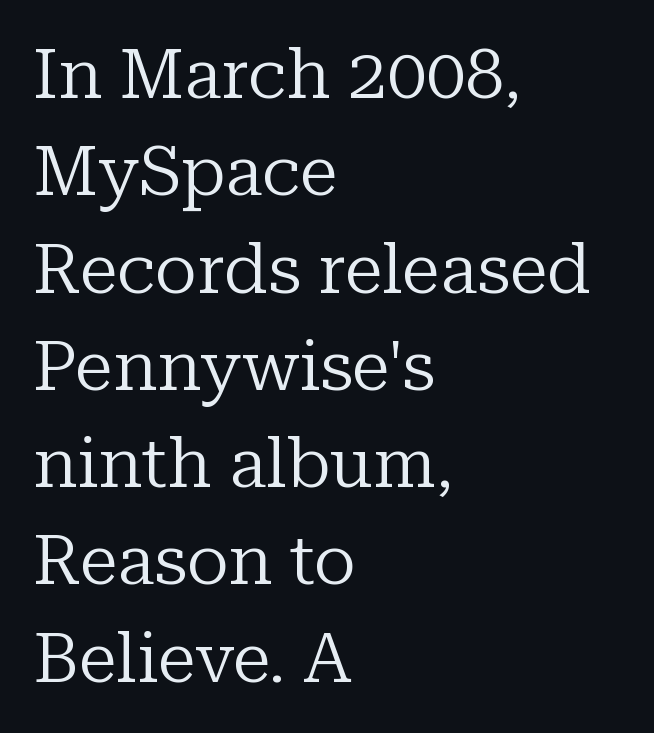
The image shows 70 px regular-weight serif type, upright; set left-aligned, normal line spacing (1.39x), normal letter spacing, not underlined; low stroke contrast and a medium x-height.
